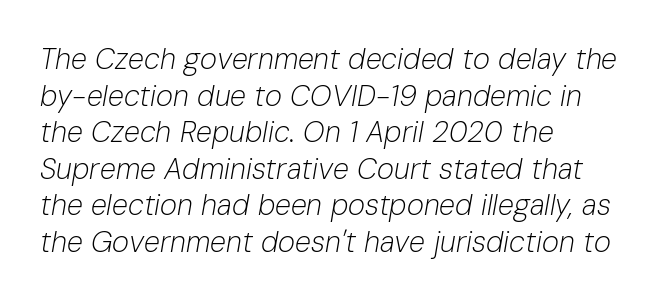
The image shows 29 px light type, italic (leaning right); set left-aligned, normal line spacing (1.26x), normal letter spacing, not underlined; low stroke contrast and a medium x-height.
